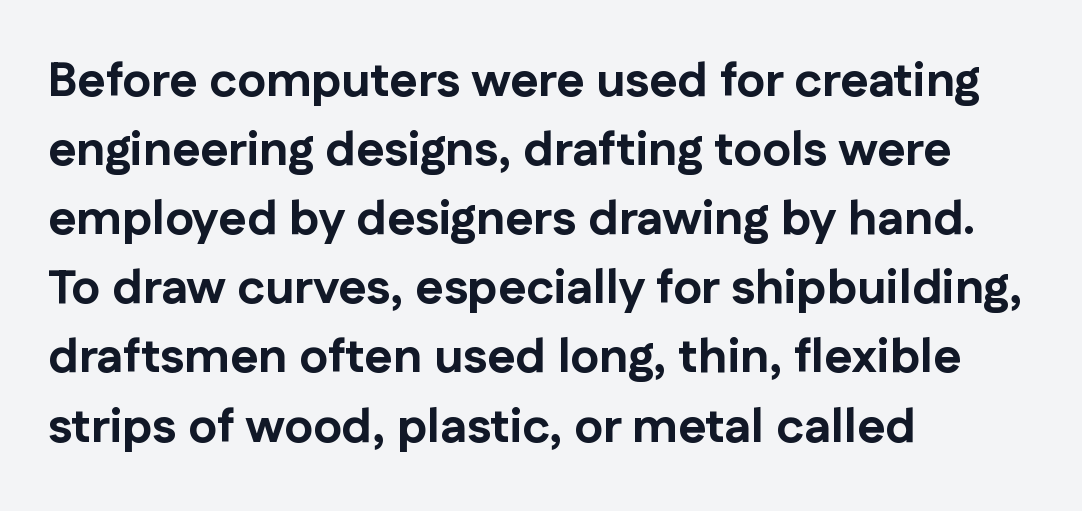
The image shows 48 px bold sans-serif type, upright; set left-aligned, normal line spacing (1.44x), normal letter spacing, not underlined; low stroke contrast and a medium x-height.
